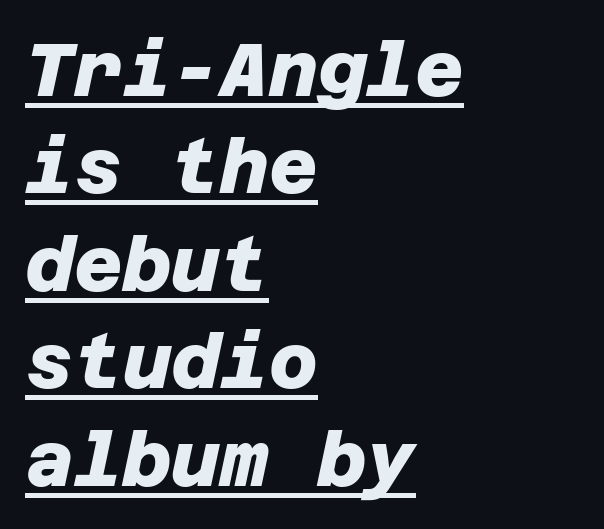
The image shows 75 px heavy sans-serif type; set left-aligned, normal line spacing (1.3x), normal letter spacing, underlined; low stroke contrast and a large x-height.
